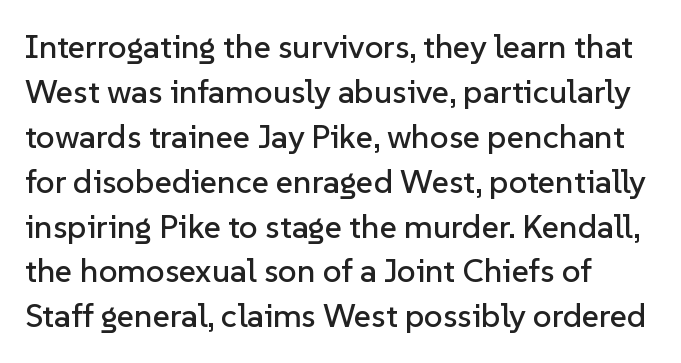
{"serif": "no", "italic": "no", "width": "normal", "stroke_contrast": "low", "x_height": "medium", "monospaced": "no", "underline": "no", "align": "left", "line_spacing": "normal", "line_spacing_ratio": 1.36, "letter_spacing": "normal", "letter_spacing_em": 0.0, "glyph_px": 33}
